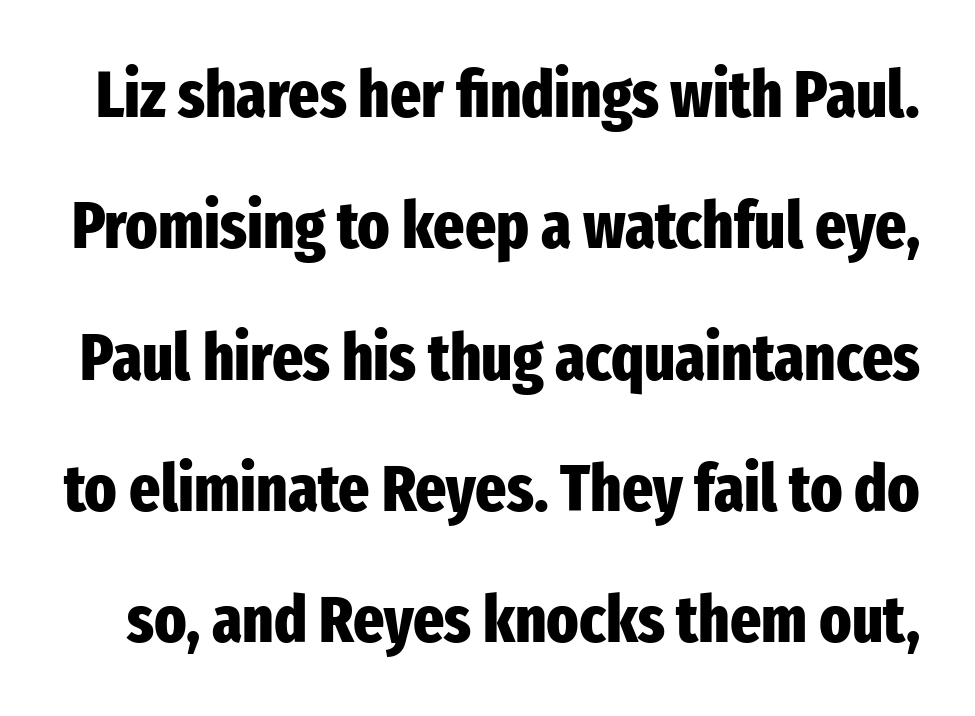
{"serif": "no", "italic": "no", "bold": "yes", "weight": "heavy", "width": "condensed", "stroke_contrast": "low", "x_height": "medium", "monospaced": "no", "underline": "no", "line_spacing": "loose", "line_spacing_ratio": 1.99, "letter_spacing": "normal", "letter_spacing_em": 0.0, "glyph_px": 66}
